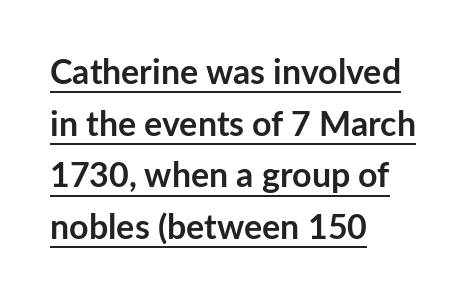
Q: Is the text bold? A: Yes.
Q: Is the text italic (slanted)? A: No, it is upright.
Q: Is the typeface a serif or a sans-serif typeface? A: Sans-serif.
Q: Is the text underlined? A: Yes.
Q: How is the paragraph aligned? A: Left-aligned.
Q: Is the spacing between letters normal or unusually wide? A: Normal.
Q: Is the spacing between lines tight, normal or loose? A: Normal.
Q: Width (condensed, normal, or wide)? A: Normal.
Q: Stroke contrast? A: Low.
Q: x-height? A: Medium.
Q: Monospaced? A: No.
